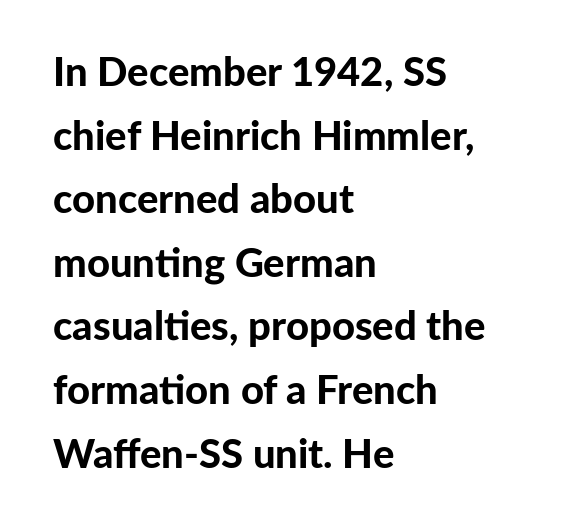
Q: Is the text bold? A: Yes.
Q: Is the text italic (slanted)? A: No, it is upright.
Q: Is the typeface a serif or a sans-serif typeface? A: Sans-serif.
Q: Is the text underlined? A: No.
Q: How is the paragraph aligned? A: Left-aligned.
Q: Is the spacing between letters normal or unusually wide? A: Normal.
Q: Is the spacing between lines tight, normal or loose? A: Normal.
Q: Width (condensed, normal, or wide)? A: Normal.
Q: Stroke contrast? A: Low.
Q: x-height? A: Medium.
Q: Monospaced? A: No.
